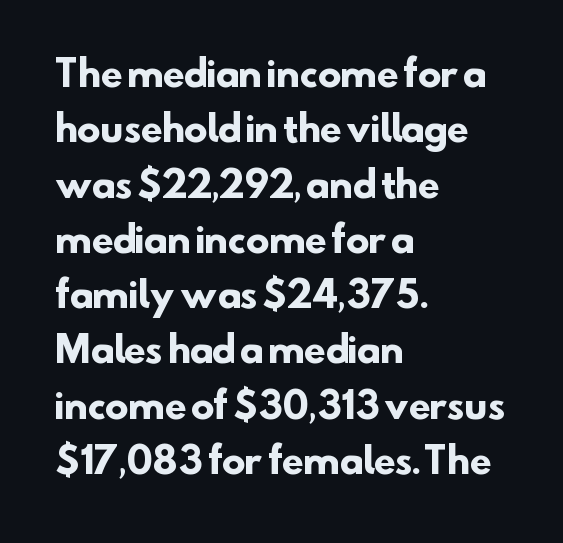
Q: Is the text bold? A: Yes.
Q: Is the typeface a serif or a sans-serif typeface? A: Sans-serif.
Q: Is the text underlined? A: No.
Q: How is the paragraph aligned? A: Left-aligned.
Q: Is the spacing between letters normal or unusually wide? A: Normal.
Q: Is the spacing between lines tight, normal or loose? A: Normal.
Q: Width (condensed, normal, or wide)? A: Normal.
Q: Stroke contrast? A: Low.
Q: x-height? A: Small.
Q: Monospaced? A: No.
